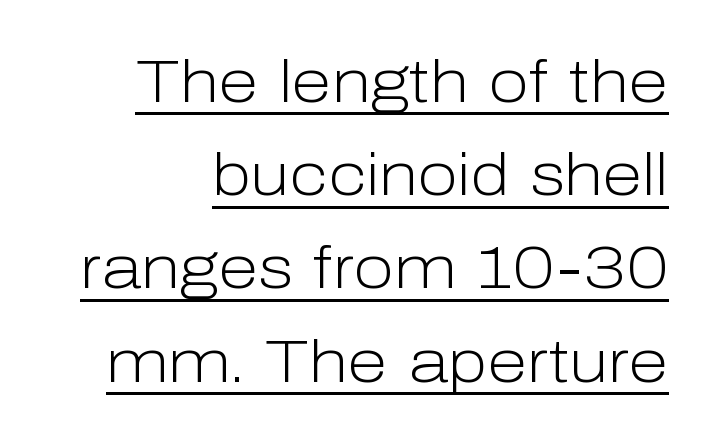
Q: Is the text bold? A: No.
Q: Is the text italic (slanted)? A: No, it is upright.
Q: Is the typeface a serif or a sans-serif typeface? A: Sans-serif.
Q: Is the text underlined? A: Yes.
Q: Is the spacing between letters normal or unusually wide? A: Normal.
Q: Is the spacing between lines tight, normal or loose? A: Normal.
Q: Width (condensed, normal, or wide)? A: Normal.
Q: Stroke contrast? A: Low.
Q: x-height? A: Medium.
Q: Monospaced? A: No.
